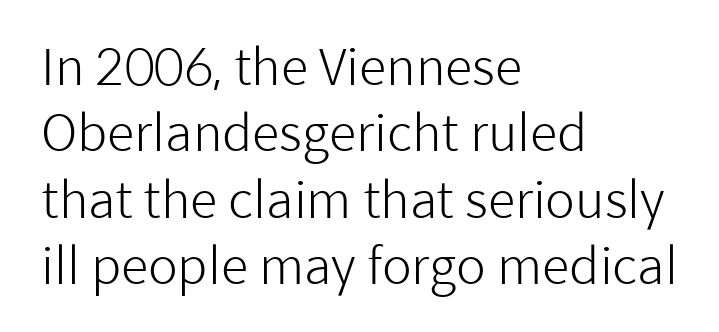
Q: Is the text bold? A: No.
Q: Is the text italic (slanted)? A: No, it is upright.
Q: Is the typeface a serif or a sans-serif typeface? A: Sans-serif.
Q: Is the text underlined? A: No.
Q: How is the paragraph aligned? A: Left-aligned.
Q: Is the spacing between letters normal or unusually wide? A: Normal.
Q: Is the spacing between lines tight, normal or loose? A: Normal.
Q: Width (condensed, normal, or wide)? A: Normal.
Q: Stroke contrast? A: Low.
Q: x-height? A: Medium.
Q: Monospaced? A: No.
